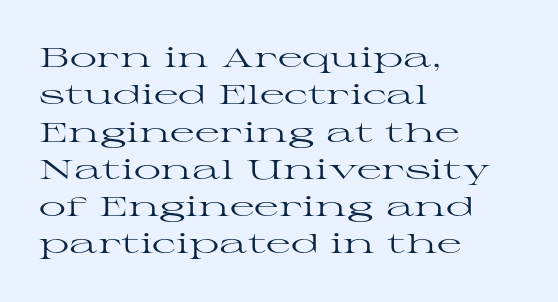
Interline gaps are of average width in this sample. Inter-character spacing is left at the font's built-in metrics. If you drew a line through each stem, it would be perfectly vertical. Words float on clear page, feet unadorned. Each line starts at the same left margin while the right side varies.
